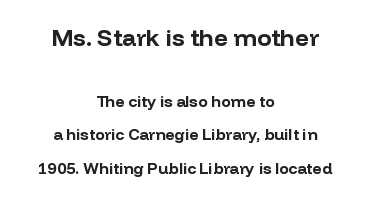
Every stem runs plumb, perpendicular to the baseline. Casual observation: everything's sitting right in the middle. Check under the words: just untouched page. Size contrast runs from large at the top to small at the bottom.
